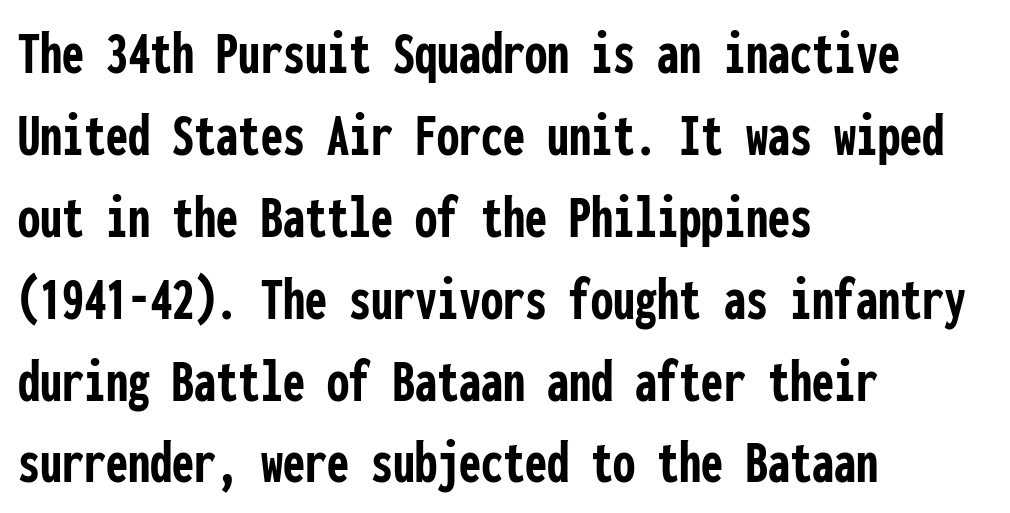
The passage shown has conventional tracking throughout. Monospaced: the letters line up in strict vertical columns. These words are printed bold, with thick strokes throughout. If you measured baseline to baseline, you'd find a middling distance. Teacher's note: observe the even left margin — that is flush-left alignment.
